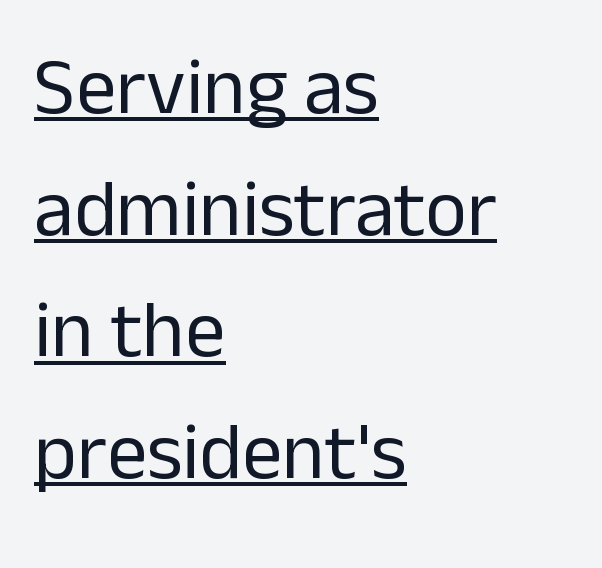
The image shows 80 px regular-weight sans-serif type, upright; set left-aligned, normal line spacing (1.52x), normal letter spacing, underlined; low stroke contrast and a medium x-height.
